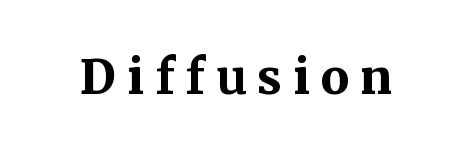
The image shows 64 px semibold serif type, upright; set not underlined; medium stroke contrast and a medium x-height.
